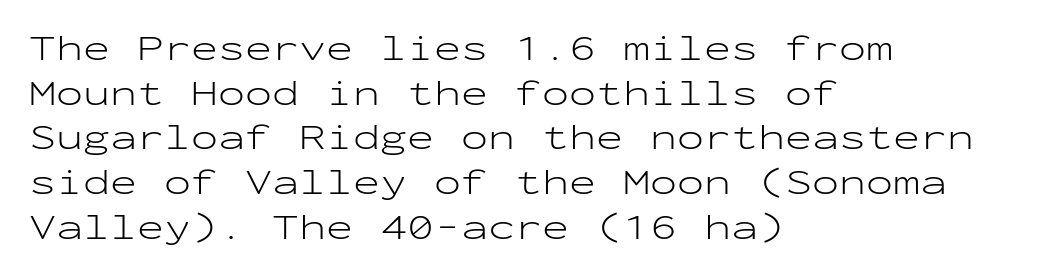
Q: Is the text bold? A: No.
Q: Is the text italic (slanted)? A: No, it is upright.
Q: Is the typeface a serif or a sans-serif typeface? A: Sans-serif.
Q: Is the text underlined? A: No.
Q: How is the paragraph aligned? A: Left-aligned.
Q: Is the spacing between letters normal or unusually wide? A: Normal.
Q: Width (condensed, normal, or wide)? A: Wide.
Q: Stroke contrast? A: Low.
Q: x-height? A: Medium.
Q: Monospaced? A: Yes.
